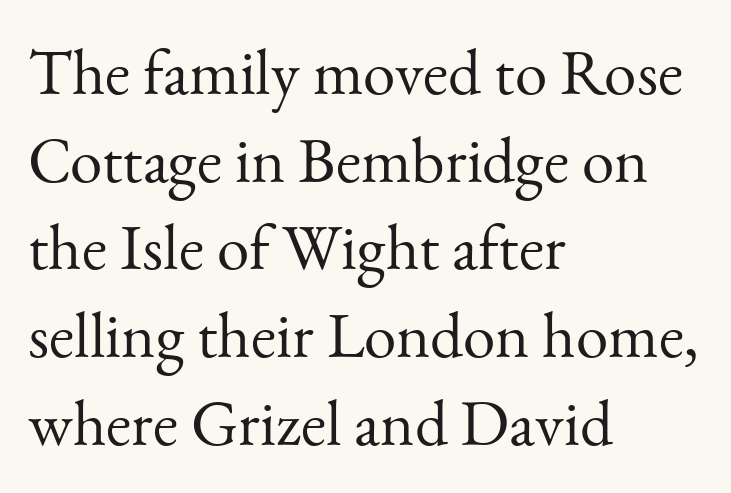
The image shows 65 px light serif type, upright; set left-aligned, normal line spacing (1.35x), normal letter spacing, not underlined; medium stroke contrast and a small x-height.
